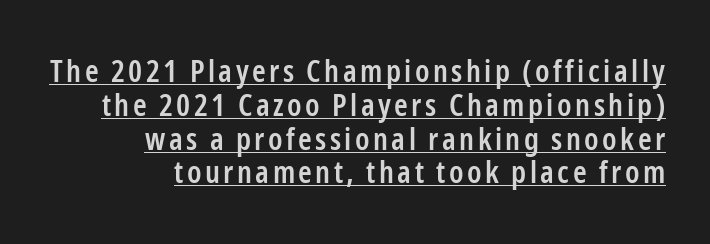
{"serif": "no", "italic": "no", "bold": "semi", "weight": "semibold", "width": "condensed", "stroke_contrast": "low", "x_height": "medium", "monospaced": "no", "underline": "yes", "align": "right", "line_spacing": "tight", "line_spacing_ratio": 1.09, "glyph_px": 31}
